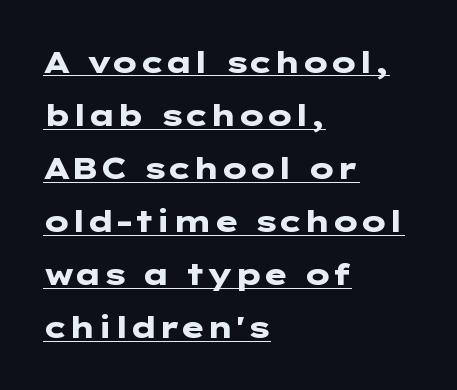
Q: Is the text bold? A: Yes.
Q: Is the text italic (slanted)? A: No, it is upright.
Q: Is the typeface a serif or a sans-serif typeface? A: Sans-serif.
Q: Is the text underlined? A: Yes.
Q: How is the paragraph aligned? A: Left-aligned.
Q: Is the spacing between letters normal or unusually wide? A: Normal.
Q: Width (condensed, normal, or wide)? A: Wide.
Q: Stroke contrast? A: Low.
Q: x-height? A: Medium.
